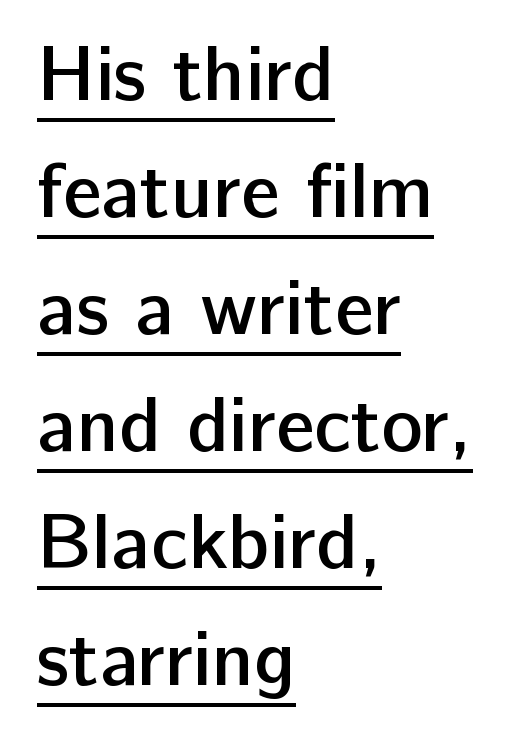
The image shows 78 px semibold sans-serif type, upright; set left-aligned, normal line spacing (1.5x), normal letter spacing, underlined; low stroke contrast and a medium x-height.
